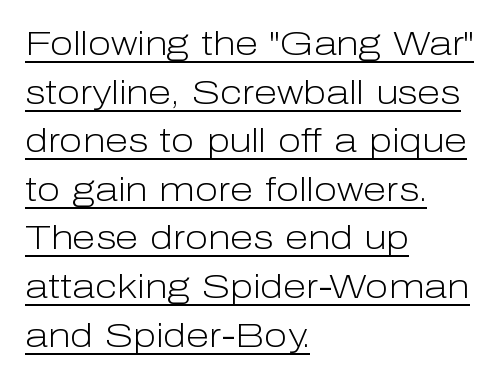
The image shows 34 px light sans-serif type, upright; set left-aligned, normal line spacing (1.43x), normal letter spacing, underlined; low stroke contrast and a medium x-height.
